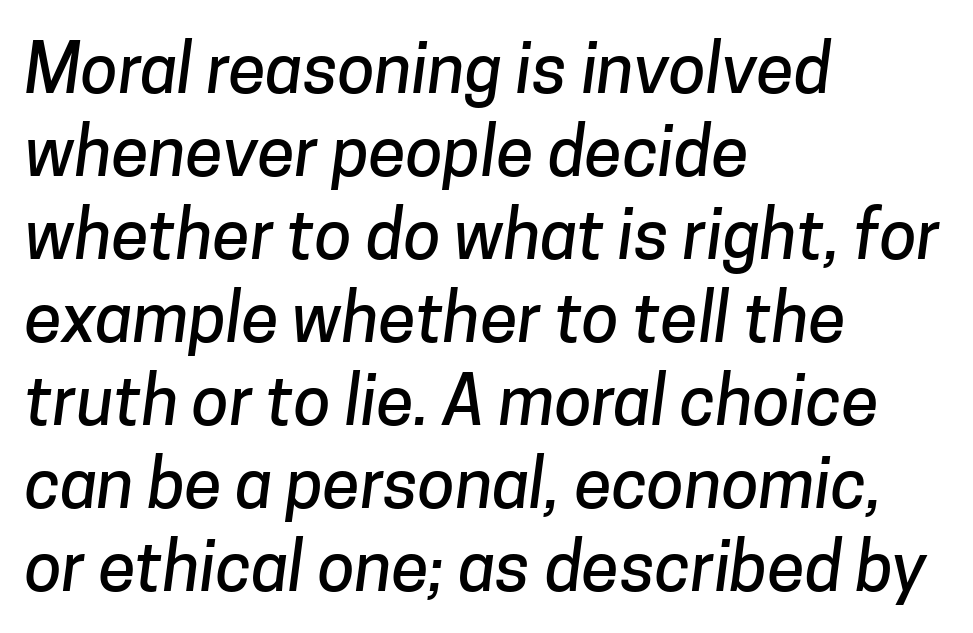
Letterform terminals end flat and unadorned throughout the passage. The tracking reads as untouched default to a designer's eye. Just letters on the line, the space beneath them empty. This sample has the flowing, uneven cadence of proportional lettering. These lines stack with their left ends in a neat column.
